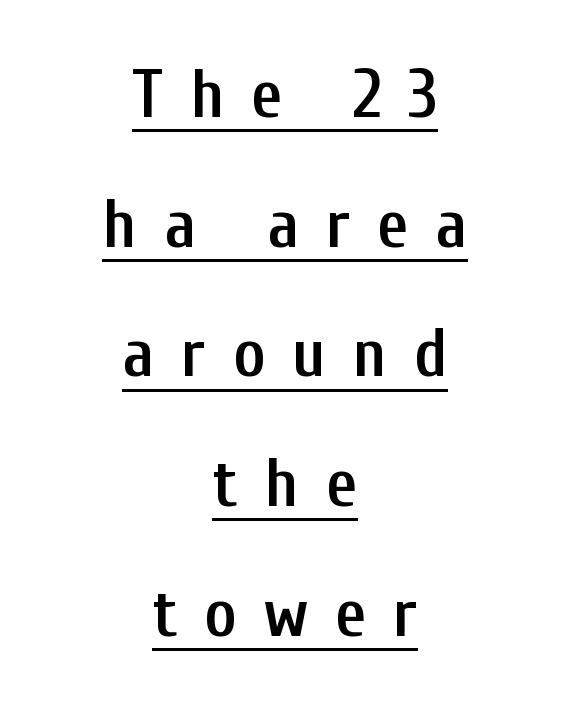
Q: Is the text bold? A: Semi-bold.
Q: Is the text italic (slanted)? A: No, it is upright.
Q: Is the typeface a serif or a sans-serif typeface? A: Sans-serif.
Q: Is the text underlined? A: Yes.
Q: How is the paragraph aligned? A: Centered.
Q: Is the spacing between letters normal or unusually wide? A: Unusually wide.
Q: Width (condensed, normal, or wide)? A: Condensed.
Q: Stroke contrast? A: Low.
Q: x-height? A: Medium.
Q: Monospaced? A: No.
